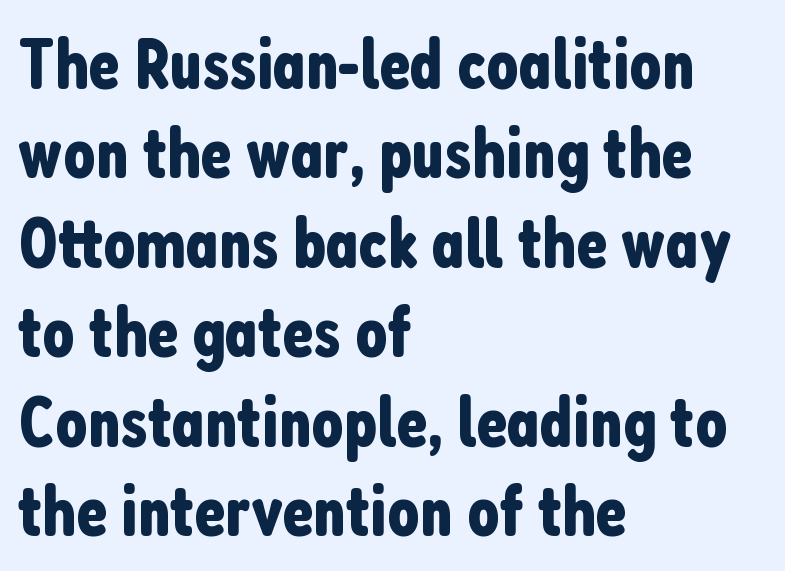
The image shows 71 px condensed sans-serif type, upright; set left-aligned, normal line spacing (1.26x), normal letter spacing, not underlined; low stroke contrast and a medium x-height.
